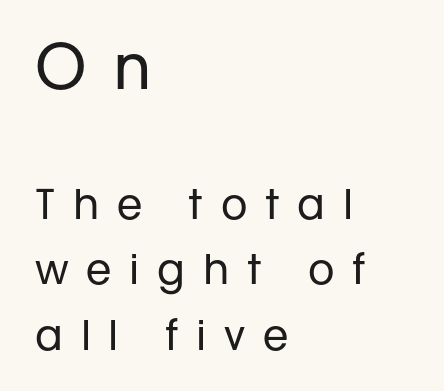
Q: Is the text bold? A: No.
Q: Is the text italic (slanted)? A: No, it is upright.
Q: Is the typeface a serif or a sans-serif typeface? A: Sans-serif.
Q: Is the text underlined? A: No.
Q: How is the paragraph aligned? A: Left-aligned.
Q: Is the spacing between letters normal or unusually wide? A: Unusually wide.
Q: Is the spacing between lines tight, normal or loose? A: Normal.
Q: Which block of text is set in a larger size, the first (top) or the second (bottom)? A: The first (top) one.
Q: Width (condensed, normal, or wide)? A: Normal.
Q: Stroke contrast? A: Low.
Q: x-height? A: Medium.
Q: Monospaced? A: No.
